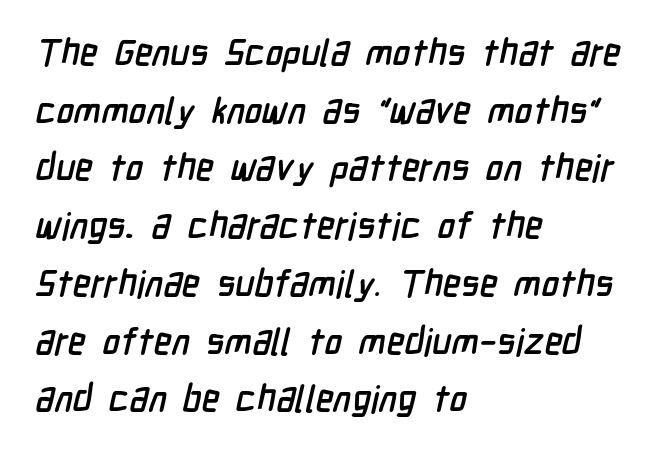
{"serif": "no", "width": "condensed", "stroke_contrast": "low", "x_height": "medium", "monospaced": "no", "underline": "no", "align": "left", "line_spacing": "normal", "line_spacing_ratio": 1.56, "letter_spacing": "normal", "letter_spacing_em": 0.0, "glyph_px": 37}
